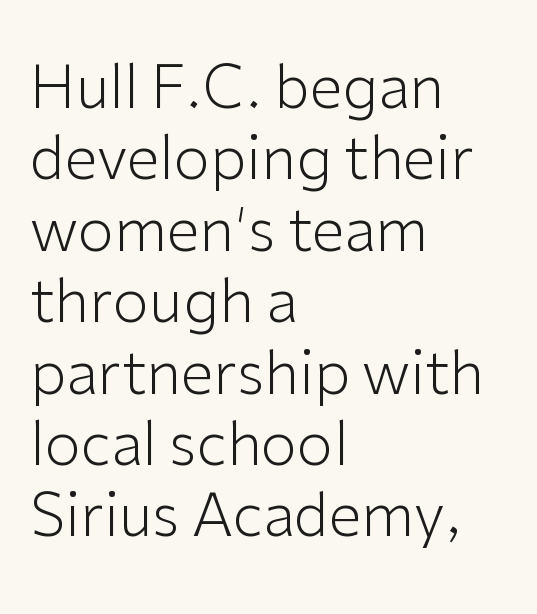
{"serif": "no", "italic": "no", "bold": "no", "weight": "light", "width": "normal", "stroke_contrast": "low", "x_height": "medium", "monospaced": "no", "underline": "no", "align": "left", "line_spacing_ratio": 1.21, "letter_spacing": "normal", "letter_spacing_em": 0.0, "glyph_px": 59}
